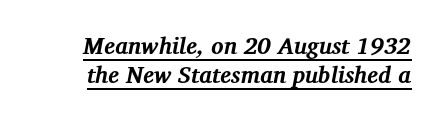
Caption: lettering with a line underneath. Honestly, the letter spacing is just normal — you wouldn't notice it. I'd describe the lettering as bold — thick and assertive. An italicized treatment has been applied to the whole sample.
